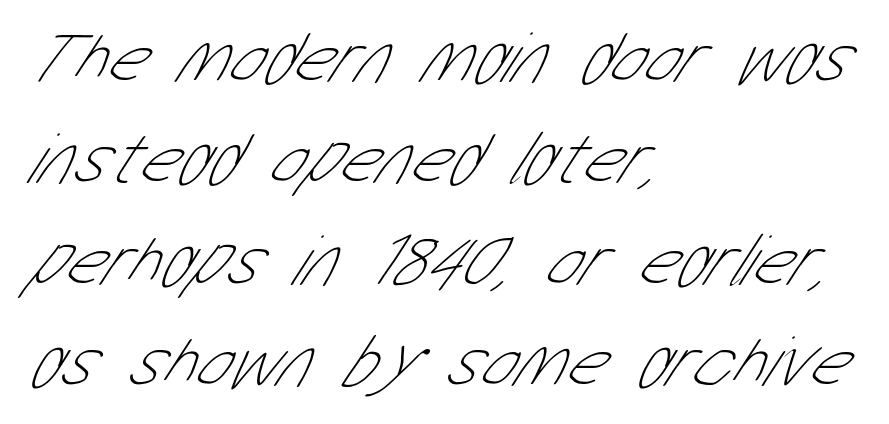
{"serif": "no", "bold": "no", "weight": "thin", "width": "condensed", "stroke_contrast": "low", "x_height": "medium", "monospaced": "no", "underline": "no", "align": "left", "line_spacing": "normal", "line_spacing_ratio": 1.37, "letter_spacing": "normal", "letter_spacing_em": 0.0, "glyph_px": 74}
